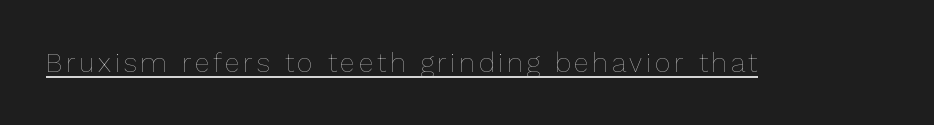
{"italic": "no", "bold": "no", "underline": "yes", "glyph_px": 27}
